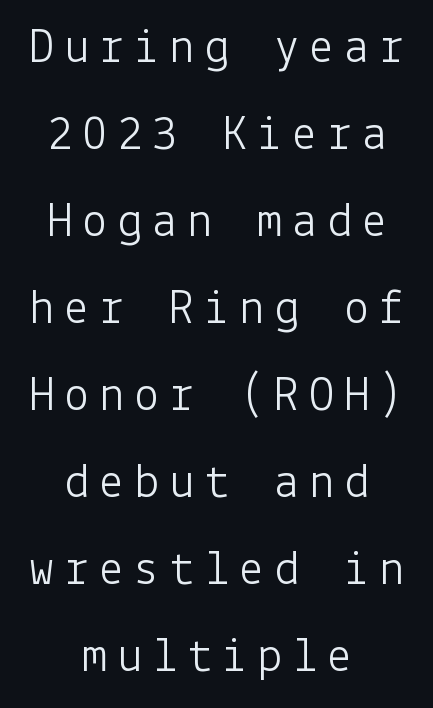
{"serif": "no", "italic": "no", "bold": "no", "weight": "light", "width": "normal", "stroke_contrast": "low", "x_height": "medium", "underline": "no", "align": "center", "line_spacing_ratio": 1.74, "letter_spacing": "wide", "letter_spacing_em": 0.2, "glyph_px": 50}
